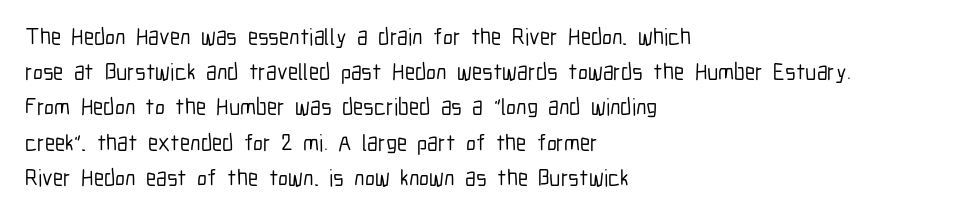
Q: Is the text italic (slanted)? A: No, it is upright.
Q: Is the text underlined? A: No.
Q: How is the paragraph aligned? A: Left-aligned.
Q: Is the spacing between letters normal or unusually wide? A: Normal.
Q: Is the spacing between lines tight, normal or loose? A: Normal.
